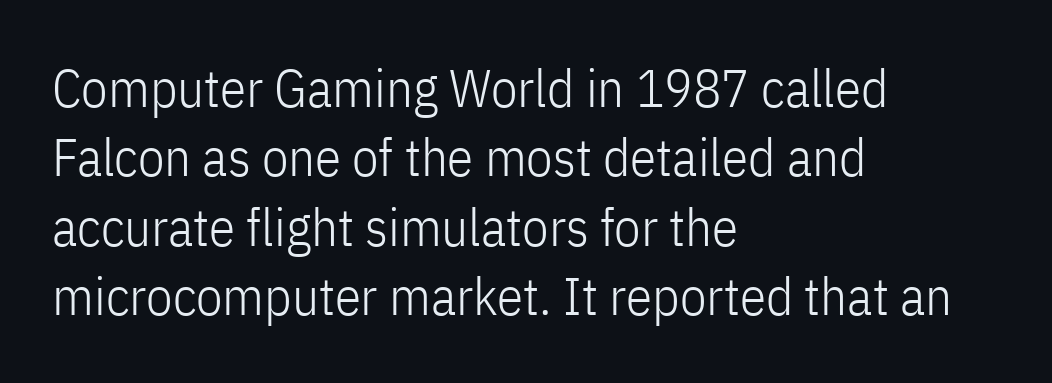
Q: Is the text bold? A: No.
Q: Is the text italic (slanted)? A: No, it is upright.
Q: Is the typeface a serif or a sans-serif typeface? A: Sans-serif.
Q: Is the text underlined? A: No.
Q: How is the paragraph aligned? A: Left-aligned.
Q: Is the spacing between letters normal or unusually wide? A: Normal.
Q: Is the spacing between lines tight, normal or loose? A: Normal.
Q: Width (condensed, normal, or wide)? A: Condensed.
Q: Stroke contrast? A: Low.
Q: x-height? A: Medium.
Q: Monospaced? A: No.
